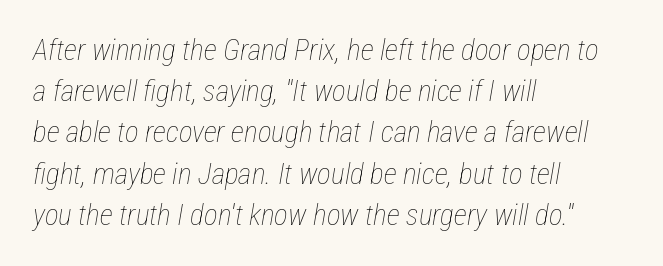
Q: Is the text bold? A: No.
Q: Is the text italic (slanted)? A: Yes, it leans right by about 12 degrees.
Q: Is the text underlined? A: No.
Q: How is the paragraph aligned? A: Left-aligned.
Q: Is the spacing between letters normal or unusually wide? A: Normal.
Q: Is the spacing between lines tight, normal or loose? A: Normal.
Q: Width (condensed, normal, or wide)? A: Condensed.
Q: Stroke contrast? A: Low.
Q: x-height? A: Medium.
Q: Monospaced? A: No.
